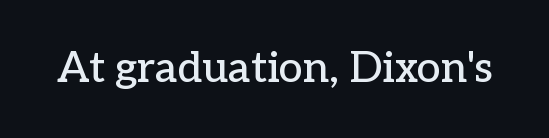
The gaps between neighbouring characters are ordinary and unremarkable. Check where the strokes stop: tiny serifs finish them off. Quick note: not italic, upright. Note the varied advance widths — an 'i' is clearly narrower than an 'm'.
